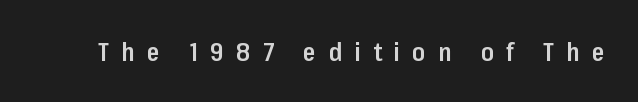
The tracking jumps out immediately: characters are airy and widely separated. Students, this is semibold: more ink than regular, less than bold. Style check: upright. The passage shown is not underscored anywhere.
